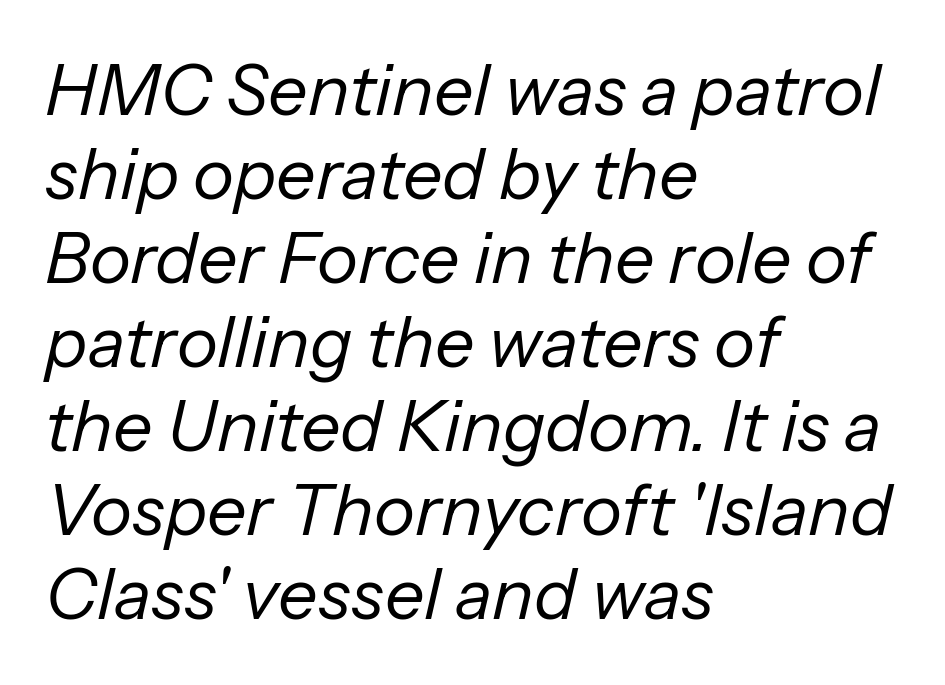
Q: Is the text bold? A: No.
Q: Is the text italic (slanted)? A: Yes, it leans right by about 13 degrees.
Q: Is the text underlined? A: No.
Q: How is the paragraph aligned? A: Left-aligned.
Q: Is the spacing between letters normal or unusually wide? A: Normal.
Q: Width (condensed, normal, or wide)? A: Normal.
Q: Stroke contrast? A: Low.
Q: x-height? A: Medium.
Q: Monospaced? A: No.
